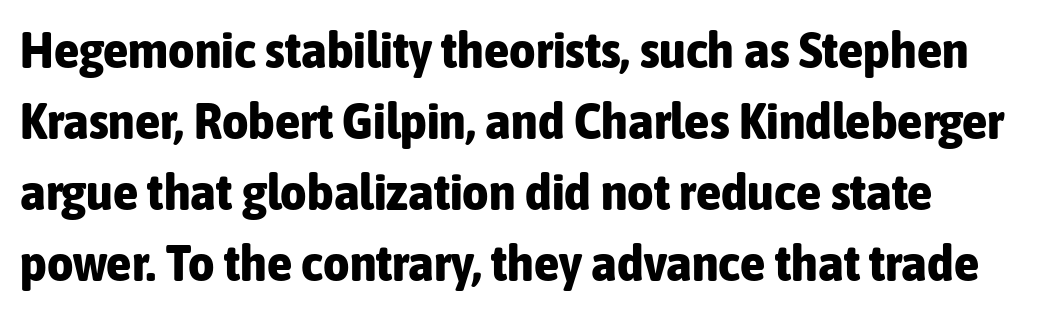
The line texture is even and compact thanks to regular tracking. Every character sits straight up, as roman type does. Line starts are locked; line ends wander. Plain, unruled lines of type.
